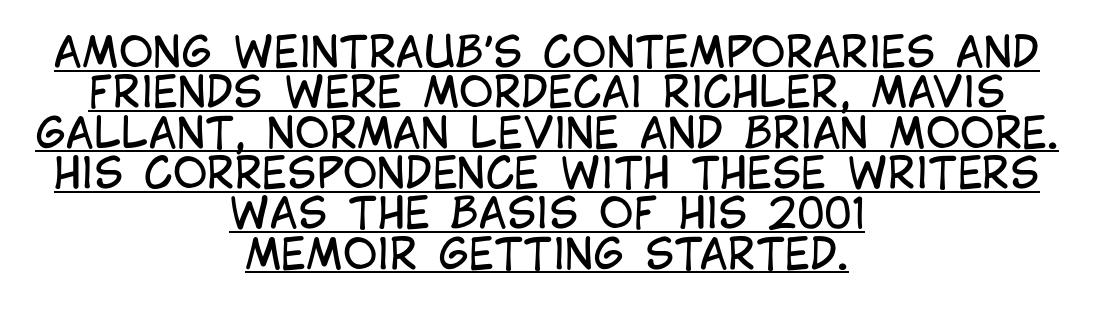
The space between consecutive lines is stingy. In CSS terms this would be text-align: center. Each line of the rendering has a horizontal stroke beneath the glyphs. The typography opts for an upright posture over an oblique one. The horizontal fit of the characters is conventional and even. These lines are rendered in a variable-pitch font.
